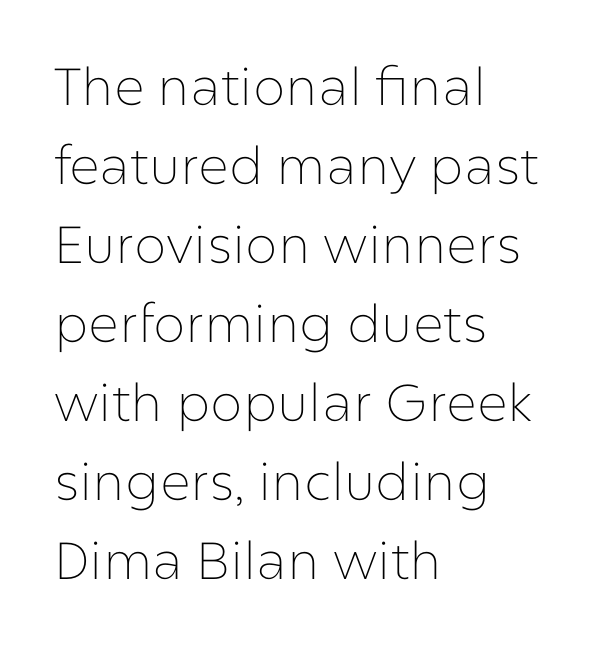
The image shows 52 px thin sans-serif type, upright; set left-aligned, normal line spacing (1.52x), normal letter spacing, not underlined; low stroke contrast and a medium x-height.
